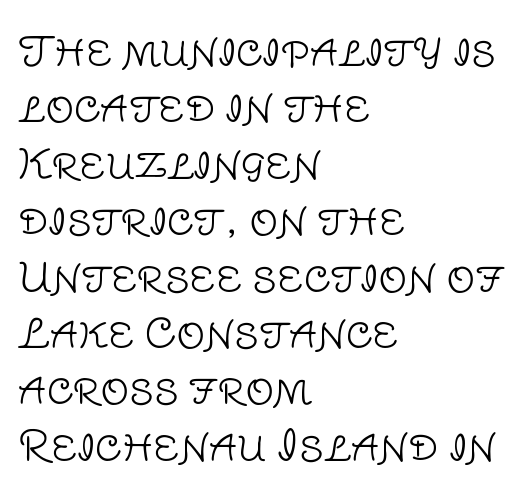
The image shows 40 px light sans-serif type; set left-aligned, normal line spacing (1.41x), normal letter spacing, not underlined; low stroke contrast and a large x-height.
